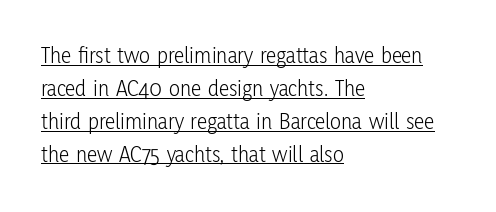
Q: Is the text bold? A: No.
Q: Is the text italic (slanted)? A: No, it is upright.
Q: Is the text underlined? A: Yes.
Q: How is the paragraph aligned? A: Left-aligned.
Q: Is the spacing between letters normal or unusually wide? A: Normal.
Q: Is the spacing between lines tight, normal or loose? A: Normal.
